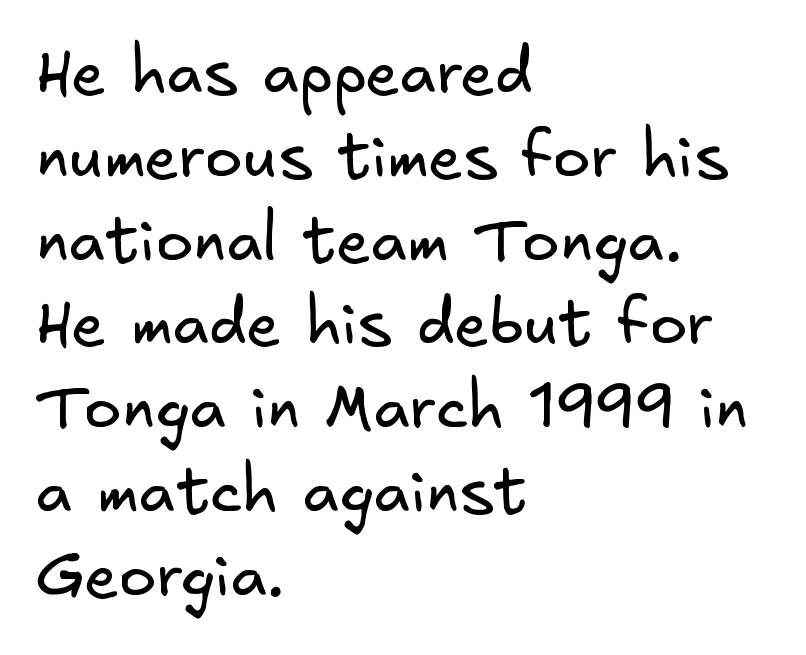
{"serif": "no", "bold": "no", "weight": "regular", "width": "normal", "stroke_contrast": "low", "x_height": "small", "underline": "no", "align": "left", "line_spacing": "normal", "line_spacing_ratio": 1.33, "letter_spacing": "normal", "letter_spacing_em": 0.0, "glyph_px": 63}
